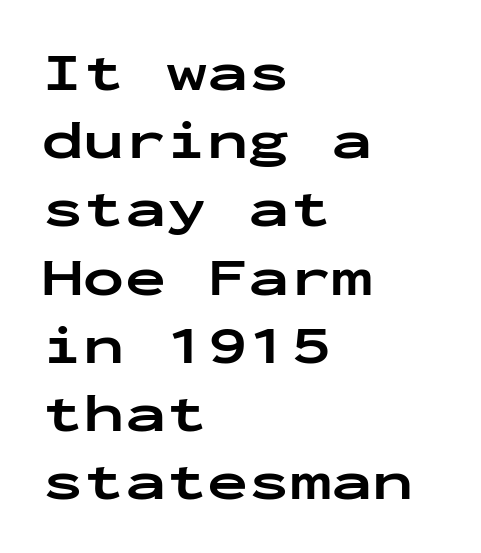
Q: Is the text bold? A: Yes.
Q: Is the text italic (slanted)? A: No, it is upright.
Q: Is the typeface a serif or a sans-serif typeface? A: Sans-serif.
Q: Is the text underlined? A: No.
Q: How is the paragraph aligned? A: Left-aligned.
Q: Is the spacing between letters normal or unusually wide? A: Normal.
Q: Width (condensed, normal, or wide)? A: Wide.
Q: Stroke contrast? A: Low.
Q: x-height? A: Medium.
Q: Monospaced? A: Yes.
